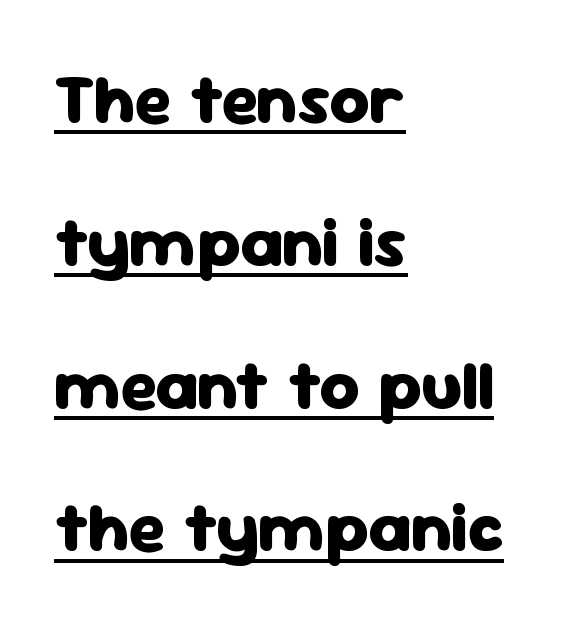
Q: Is the text bold? A: Yes.
Q: Is the text italic (slanted)? A: No, it is upright.
Q: Is the typeface a serif or a sans-serif typeface? A: Sans-serif.
Q: Is the text underlined? A: Yes.
Q: How is the paragraph aligned? A: Left-aligned.
Q: Is the spacing between letters normal or unusually wide? A: Normal.
Q: Is the spacing between lines tight, normal or loose? A: Loose.
Q: Width (condensed, normal, or wide)? A: Normal.
Q: Stroke contrast? A: Low.
Q: x-height? A: Medium.
Q: Monospaced? A: No.
